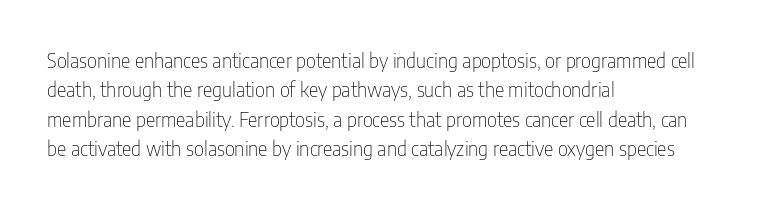
{"italic": "no", "bold": "no", "underline": "no", "align": "left", "line_spacing": "normal", "line_spacing_ratio": 1.47, "letter_spacing": "normal", "letter_spacing_em": 0.0, "glyph_px": 20}
